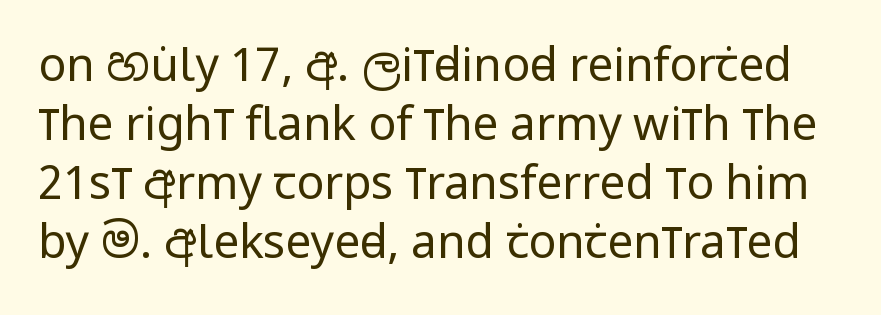
The image shows 46 px regular-weight, condensed sans-serif type, upright; set normal line spacing (1.28x), normal letter spacing, not underlined; low stroke contrast and a large x-height.
